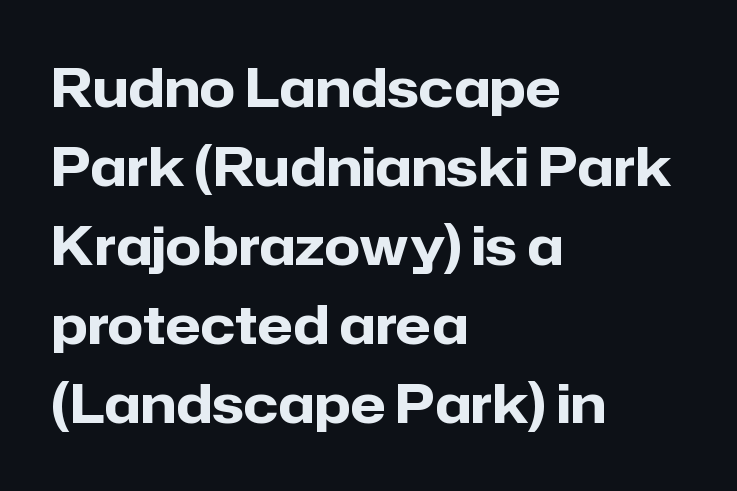
The image shows 52 px heavy sans-serif type, upright; set left-aligned, normal line spacing (1.52x), normal letter spacing, not underlined; low stroke contrast and a medium x-height.
